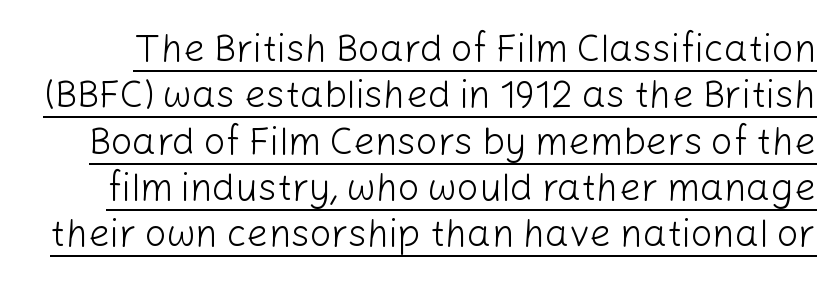
Compared with typical body copy, the letter spacing here is the same. Look at the bottom of the vertical strokes: they stop flat, with no serifs. Bold? No — there's no thickening of the strokes. Italic? Not at all — the glyphs are vertical. Underlined type.
